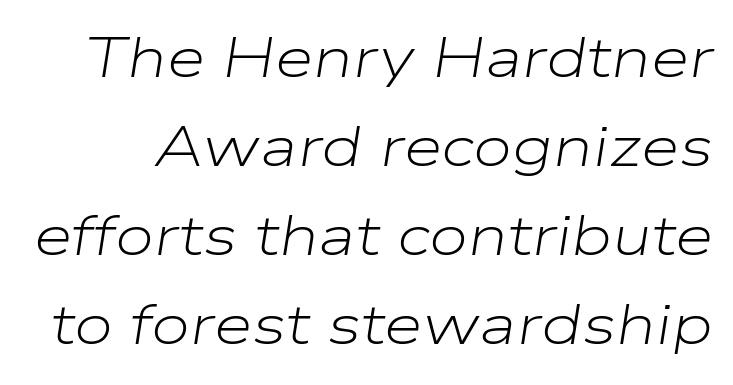
Q: Is the text bold? A: No.
Q: Is the text italic (slanted)? A: Yes, it leans right by about 9 degrees.
Q: Is the text underlined? A: No.
Q: Is the spacing between letters normal or unusually wide? A: Normal.
Q: Is the spacing between lines tight, normal or loose? A: Normal.
Q: Width (condensed, normal, or wide)? A: Wide.
Q: Stroke contrast? A: Low.
Q: x-height? A: Medium.
Q: Monospaced? A: No.
